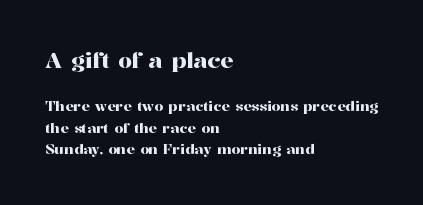
The image shows 22 px text type, upright; set left-aligned, normal line spacing (1.53x), normal letter spacing, not underlined; the first (top) block is 1.57x larger.
